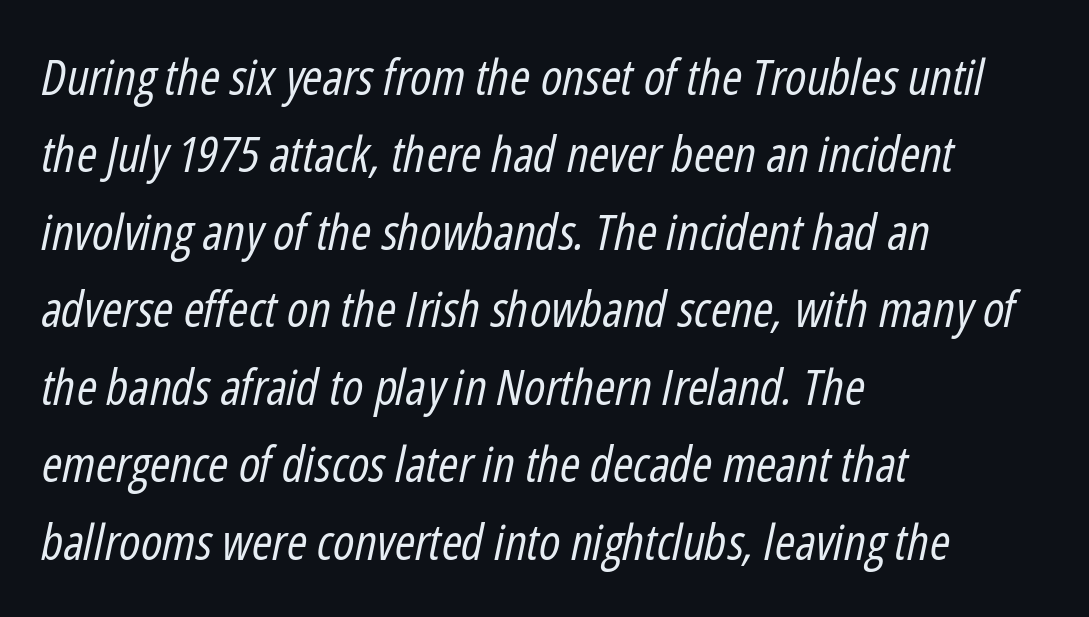
Emphasis-style slanted type is in use. Horizontal bands of white between lines are of average thickness. Only glyphs here, with clear space below each row. This sample is left-justified, so line endings fall wherever the words run out.
